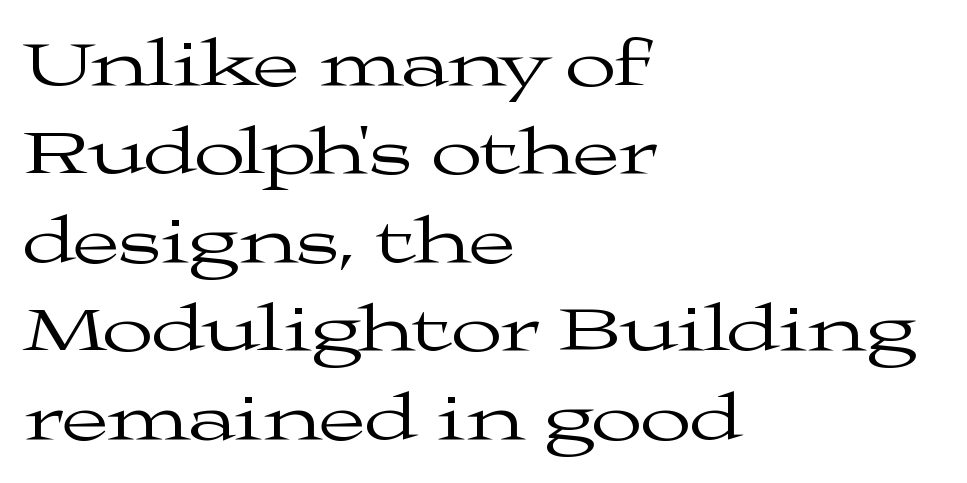
The image shows 67 px regular-weight, wide serif type, upright; set left-aligned, normal line spacing (1.32x), normal letter spacing, not underlined; medium stroke contrast and a medium x-height.
